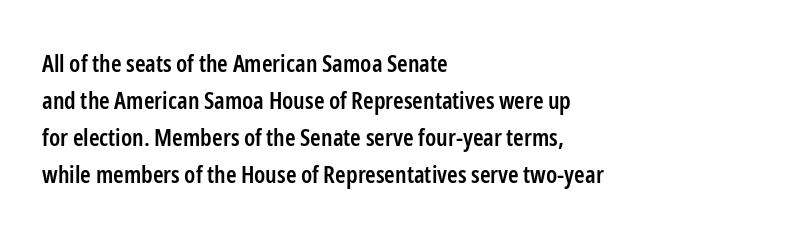
Q: Is the text bold? A: Semi-bold.
Q: Is the text italic (slanted)? A: No, it is upright.
Q: Is the text underlined? A: No.
Q: How is the paragraph aligned? A: Left-aligned.
Q: Is the spacing between letters normal or unusually wide? A: Normal.
Q: Is the spacing between lines tight, normal or loose? A: Normal.
